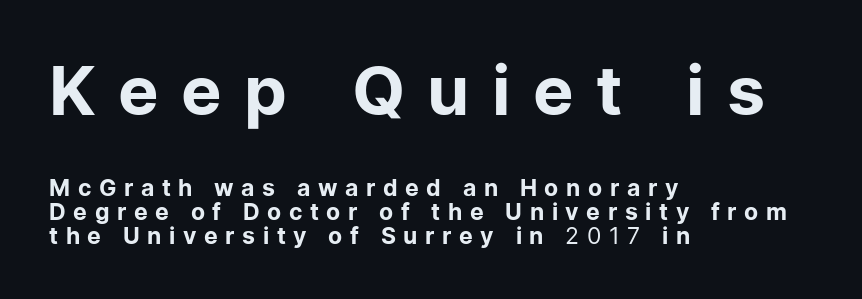
Q: Is the text bold? A: No.
Q: Is the text italic (slanted)? A: No, it is upright.
Q: Is the typeface a serif or a sans-serif typeface? A: Sans-serif.
Q: Is the text underlined? A: No.
Q: How is the paragraph aligned? A: Left-aligned.
Q: Is the spacing between letters normal or unusually wide? A: Unusually wide.
Q: Is the spacing between lines tight, normal or loose? A: Tight.
Q: Which block of text is set in a larger size, the first (top) or the second (bottom)? A: The first (top) one.
Q: Width (condensed, normal, or wide)? A: Normal.
Q: Stroke contrast? A: Low.
Q: x-height? A: Medium.
Q: Monospaced? A: No.
